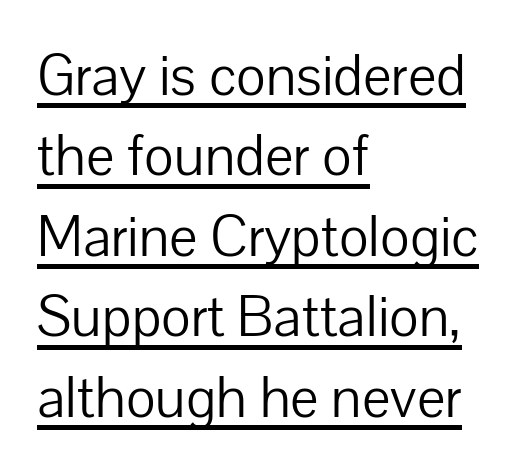
{"serif": "no", "italic": "no", "bold": "no", "weight": "light", "width": "normal", "stroke_contrast": "low", "x_height": "medium", "monospaced": "no", "underline": "yes", "align": "left", "line_spacing": "normal", "line_spacing_ratio": 1.34, "letter_spacing": "normal", "letter_spacing_em": 0.0, "glyph_px": 60}
